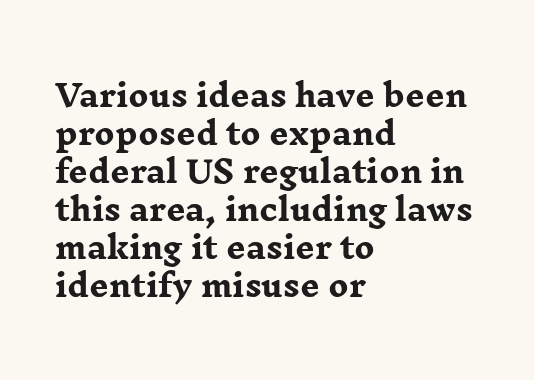
The image shows 30 px heavy, wide serif type, upright; set left-aligned, normal line spacing (1.27x), normal letter spacing, not underlined; low stroke contrast and a medium x-height.
